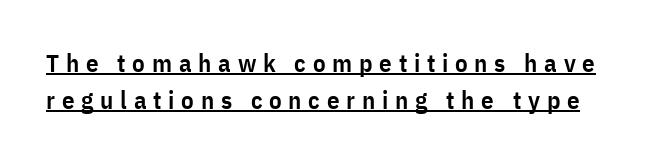
Q: Is the text bold? A: Semi-bold.
Q: Is the text italic (slanted)? A: No, it is upright.
Q: Is the text underlined? A: Yes.
Q: Is the spacing between letters normal or unusually wide? A: Unusually wide.
Q: Is the spacing between lines tight, normal or loose? A: Normal.
